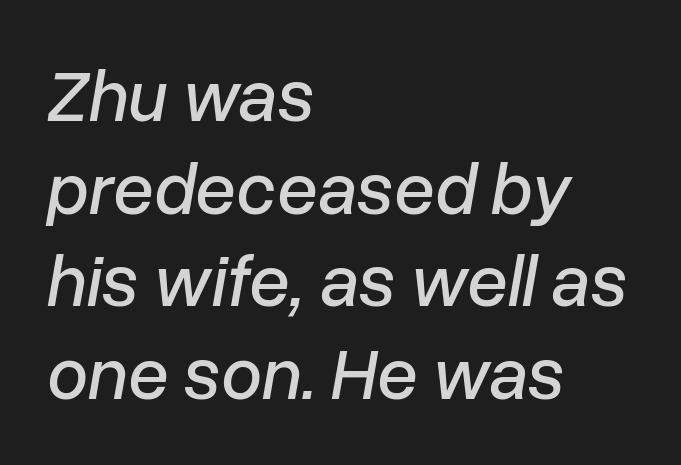
You could call the tracking neutral — neither tight nor loose. The strip under each line holds only bare page. Line spacing here is normal. The typesetter chose a ragged-right arrangement here. Yep, that's italic — everything's leaning.
